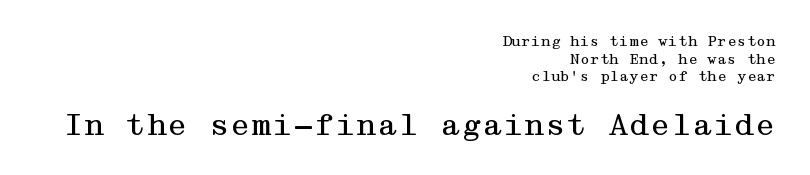
Q: Is the text bold? A: No.
Q: Is the text italic (slanted)? A: No, it is upright.
Q: Is the typeface a serif or a sans-serif typeface? A: Serif.
Q: Is the text underlined? A: No.
Q: How is the paragraph aligned? A: Right-aligned.
Q: Is the spacing between letters normal or unusually wide? A: Normal.
Q: Is the spacing between lines tight, normal or loose? A: Normal.
Q: Which block of text is set in a larger size, the first (top) or the second (bottom)? A: The second (bottom) one.
Q: Width (condensed, normal, or wide)? A: Wide.
Q: Stroke contrast? A: Medium.
Q: x-height? A: Medium.
